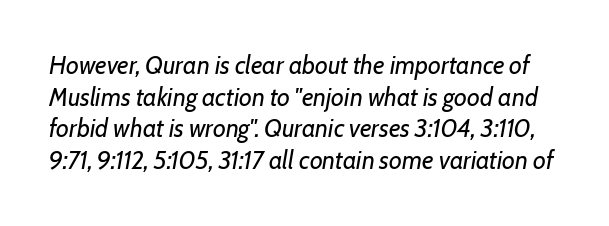
Has an underline been added? It has not. The letterforms sit at book weight or below. The gaps between neighbouring characters are ordinary and unremarkable. Regarding leading, the lines here are spaced in the standard way.
